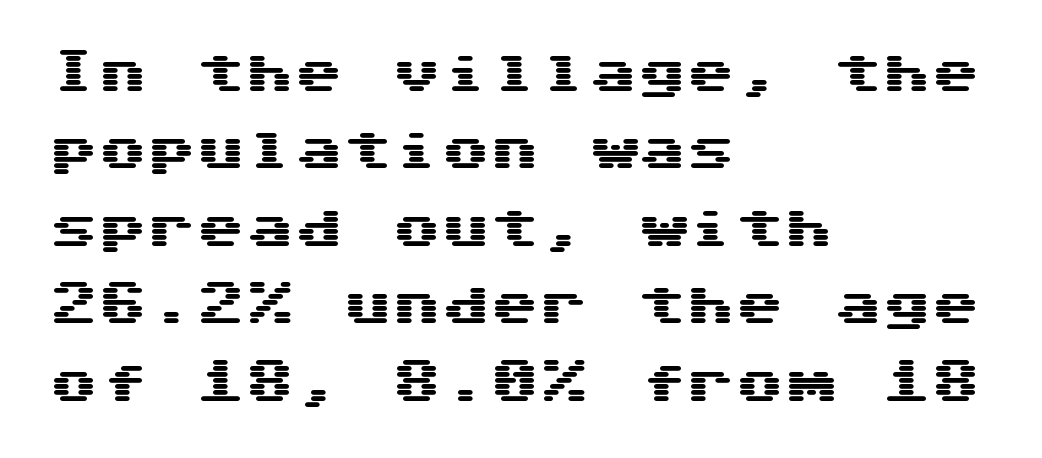
{"serif": "no", "italic": "no", "width": "wide", "stroke_contrast": "medium", "x_height": "medium", "monospaced": "yes", "underline": "no", "align": "left", "line_spacing": "normal", "line_spacing_ratio": 1.58, "letter_spacing": "normal", "letter_spacing_em": 0.0, "glyph_px": 49}
